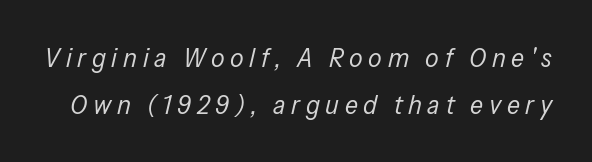
The foot of each line stays bare and open. Stroke mass is kept to a normal reading level or below. There is plenty of visible air inserted between adjacent glyphs. If you drew a line through each stem, it would be angled.
